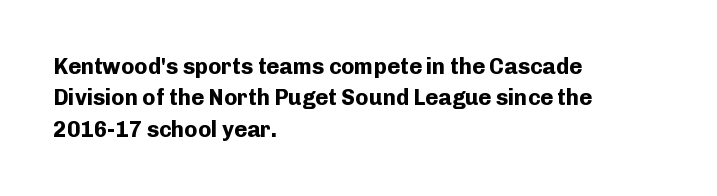
{"italic": "no", "bold": "yes", "underline": "no", "align": "left", "line_spacing": "normal", "line_spacing_ratio": 1.43, "letter_spacing": "normal", "letter_spacing_em": 0.0, "glyph_px": 22}
